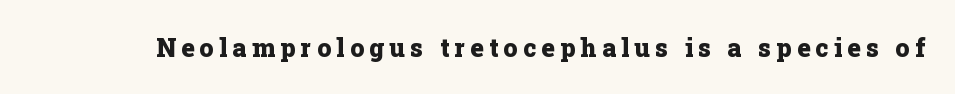
{"italic": "no", "bold": "yes", "underline": "no", "letter_spacing": "wide", "letter_spacing_em": 0.21, "glyph_px": 25}
